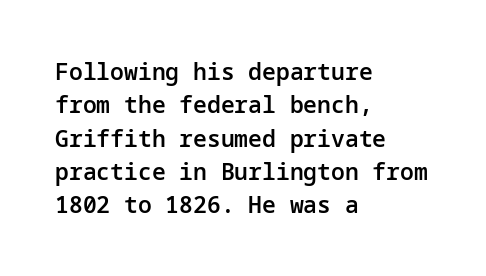
{"italic": "no", "bold": "semi", "underline": "no", "align": "left", "line_spacing": "normal", "line_spacing_ratio": 1.45, "letter_spacing": "normal", "letter_spacing_em": 0.0, "glyph_px": 23}
